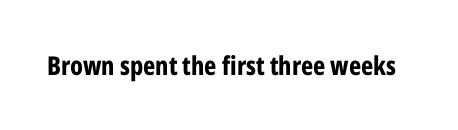
Only glyphs here, with clear space below each row. Rendered with straight, roman letterforms. The glyphs have the mass of a bold cut. Observe the ordinary spacing: letters are neighbours, not strangers.
